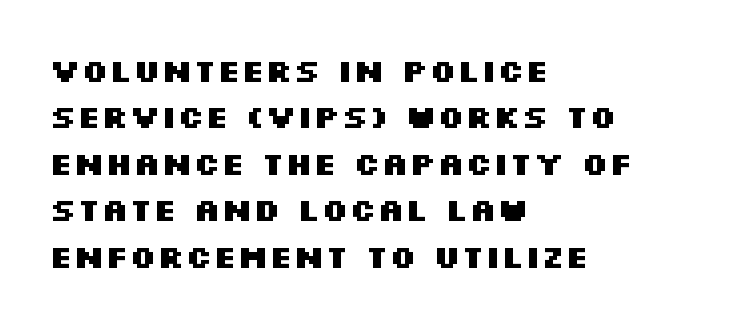
{"serif": "no", "italic": "no", "bold": "yes", "weight": "heavy", "width": "wide", "stroke_contrast": "medium", "x_height": "large", "monospaced": "no", "underline": "no", "align": "left", "line_spacing": "normal", "line_spacing_ratio": 1.45, "letter_spacing": "normal", "letter_spacing_em": 0.0, "glyph_px": 32}
